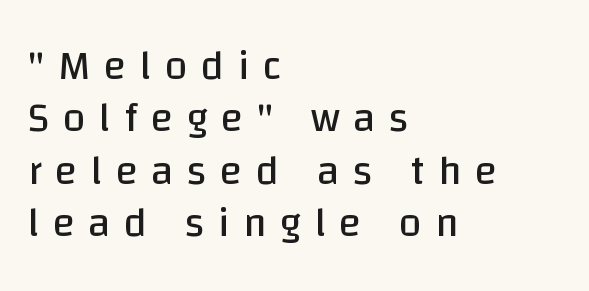
The image shows 41 px regular-weight sans-serif type, upright; set left-aligned, normal line spacing (1.28x), unusually wide letter spacing (+0.33 em), not underlined; low stroke contrast and a large x-height.
